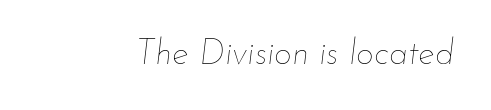
{"italic": "yes", "lean": "right", "slant_degrees": 7, "bold": "no", "weight": "thin", "width": "normal", "stroke_contrast": "low", "x_height": "small", "monospaced": "no", "underline": "no", "letter_spacing": "normal", "letter_spacing_em": 0.0, "glyph_px": 35}
